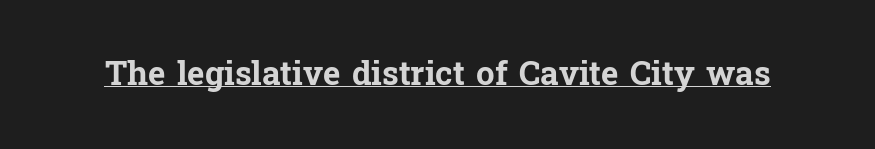
{"serif": "yes", "italic": "no", "bold": "yes", "weight": "bold", "width": "normal", "stroke_contrast": "low", "x_height": "medium", "monospaced": "no", "underline": "yes", "letter_spacing": "normal", "letter_spacing_em": 0.0, "glyph_px": 33}
